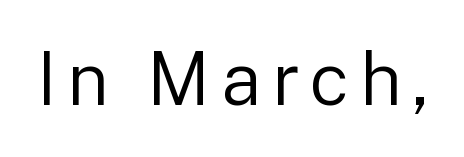
If you drew a line through each stem, it would be perfectly vertical. Letters rest on an invisible, unmarked baseline. The face used here is proportionally spaced, like ordinary book or web type. The typeface chosen for these lines omits serifs.
